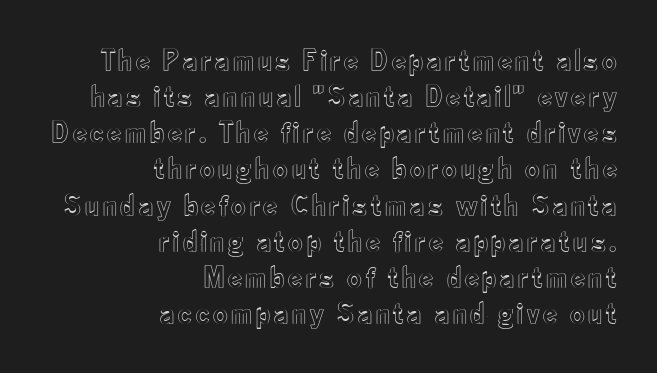
Nope, not italic — everything's standing straight. A typesetter would call this proportional, since set widths differ per character. Descenders are the only things crossing below the line. Typeset ragged left — the right edge is the straight one.
